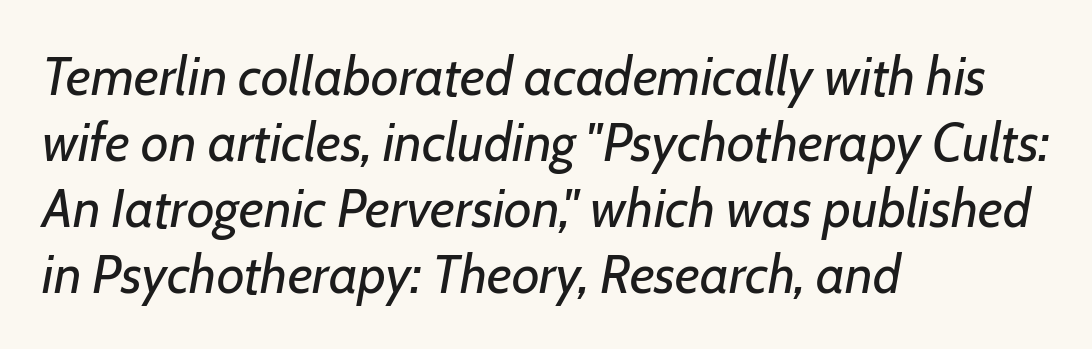
{"italic": "yes", "lean": "right", "slant_degrees": 7, "bold": "no", "weight": "regular", "width": "normal", "stroke_contrast": "low", "x_height": "medium", "monospaced": "no", "underline": "no", "align": "left", "line_spacing_ratio": 1.22, "letter_spacing": "normal", "letter_spacing_em": 0.0, "glyph_px": 54}
